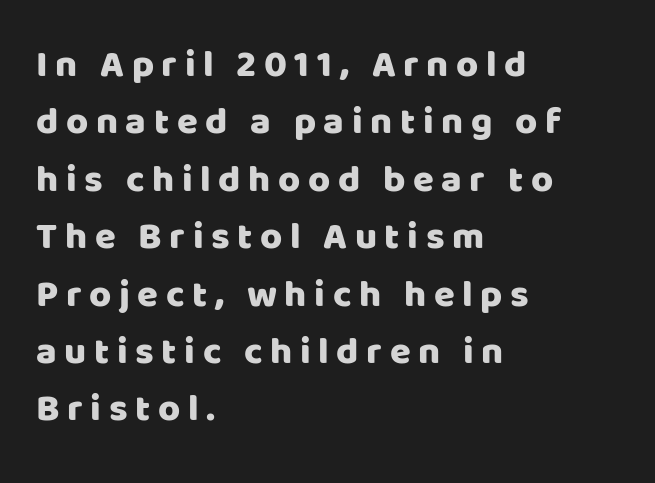
{"serif": "no", "italic": "no", "width": "normal", "stroke_contrast": "low", "x_height": "large", "monospaced": "no", "underline": "no", "align": "left", "line_spacing": "normal", "line_spacing_ratio": 1.51, "letter_spacing": "wide", "letter_spacing_em": 0.2, "glyph_px": 38}
